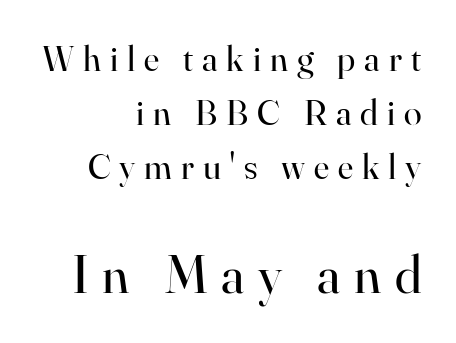
{"serif": "yes", "italic": "no", "bold": "no", "weight": "regular", "width": "normal", "stroke_contrast": "high", "x_height": "small", "monospaced": "no", "underline": "no", "align": "right", "line_spacing": "normal", "line_spacing_ratio": 1.5, "letter_spacing": "wide", "letter_spacing_em": 0.25, "larger_block": "second", "size_ratio": 1.5, "glyph_px": 54}
